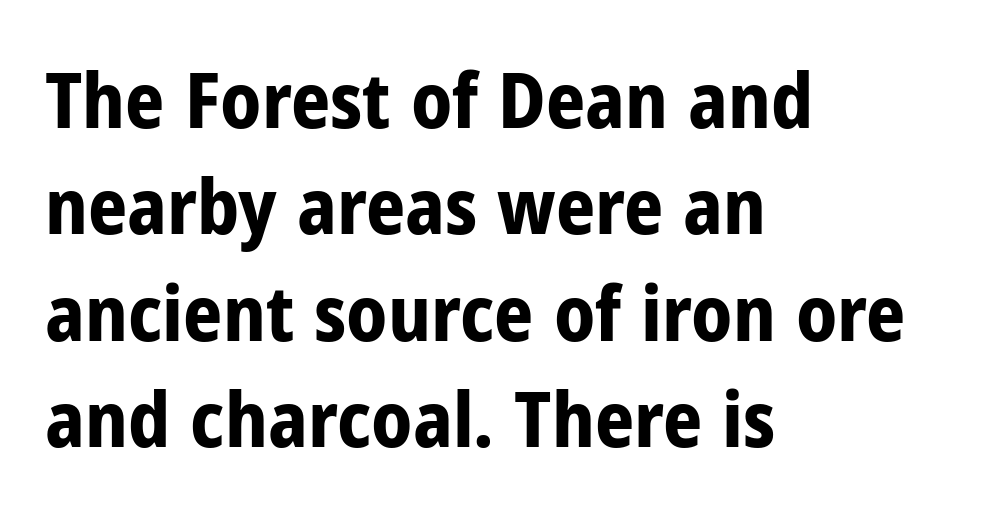
Every row of glyphs begins at an identical x-position on the left. Tall strokes in this sample are plumb rather than angled. Here the designer chose a conventional face with non-uniform glyph widths. The face used here is rendered with its standard letterfit.
